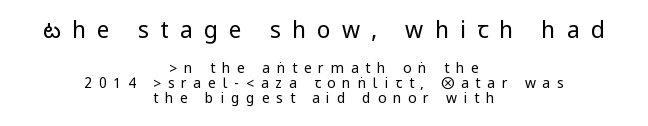
{"italic": "no", "bold": "no", "underline": "no", "align": "center", "line_spacing": "tight", "line_spacing_ratio": 1.1, "letter_spacing": "wide", "letter_spacing_em": 0.48, "larger_block": "first", "size_ratio": 1.64, "glyph_px": 23}
